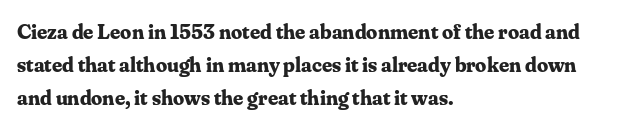
The image shows 22 px bold type, upright; set left-aligned, normal line spacing (1.51x), normal letter spacing, not underlined.
